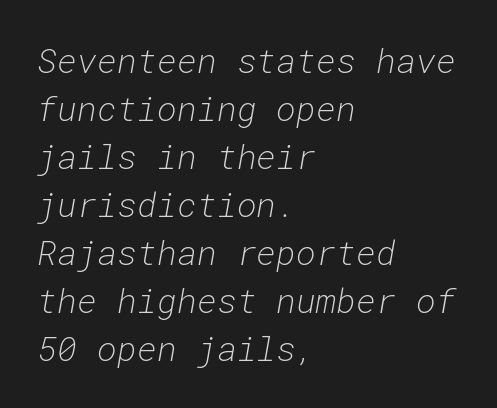
This block has exactly the height ordinary leading produces. Think of a typewriter: that constant character pitch is what you see here. A typesetter would mark this as italic. The ragged edge is on the right, which tells us the setting is flush left. The letterforms sit shoulder to shoulder at normal distance. Each stroke keeps to a modest, everyday thickness or less.
